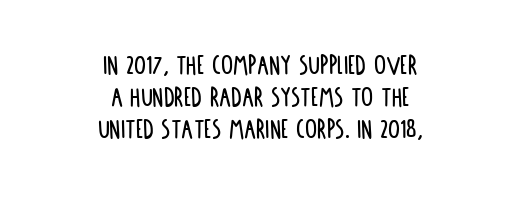
{"serif": "no", "italic": "no", "width": "condensed", "stroke_contrast": "low", "x_height": "large", "monospaced": "no", "underline": "no", "align": "center", "line_spacing": "tight", "line_spacing_ratio": 1.07, "letter_spacing": "normal", "letter_spacing_em": 0.0, "glyph_px": 30}
